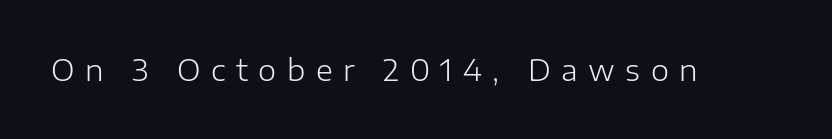
{"serif": "no", "italic": "no", "bold": "no", "weight": "light", "width": "normal", "stroke_contrast": "low", "x_height": "medium", "monospaced": "no", "underline": "no", "letter_spacing": "wide", "letter_spacing_em": 0.36, "glyph_px": 29}
